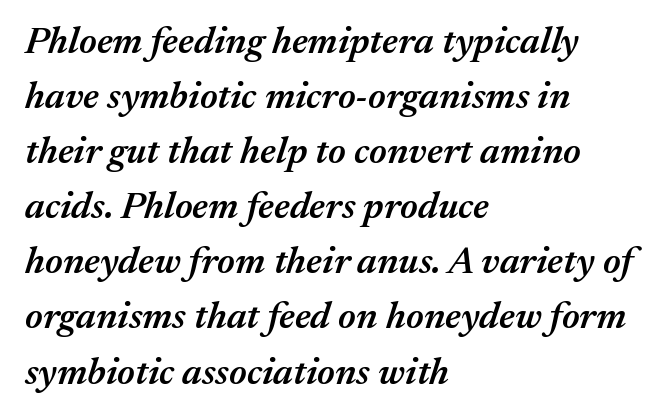
The image shows 38 px semibold type, italic (leaning right); set left-aligned, normal line spacing (1.45x), normal letter spacing, not underlined; medium stroke contrast and a medium x-height.
